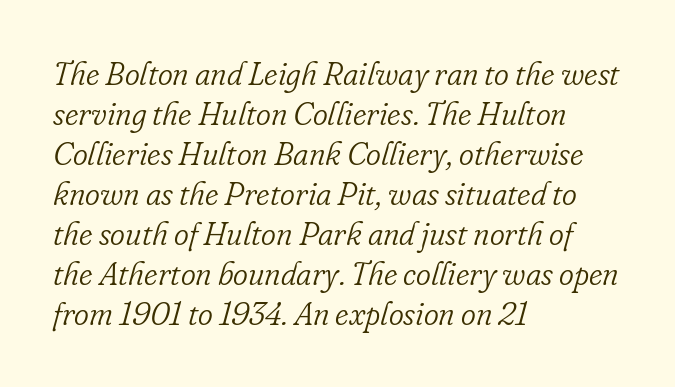
Stems here are at most as thick as an everyday book face. Is there much room between lines? A standard amount, neither cramped nor airy. The text block is weighted toward the left margin, trailing off unevenly rightward. This rendering features lettering with no underline.
